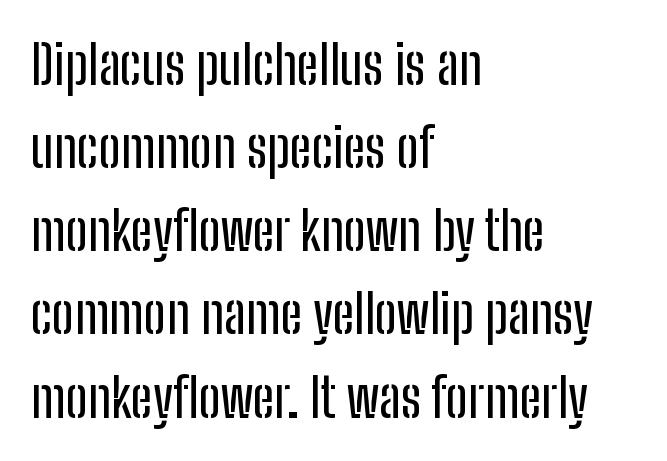
The image shows 54 px condensed sans-serif type, upright; set left-aligned, normal line spacing (1.54x), normal letter spacing, not underlined; low stroke contrast and a medium x-height.
